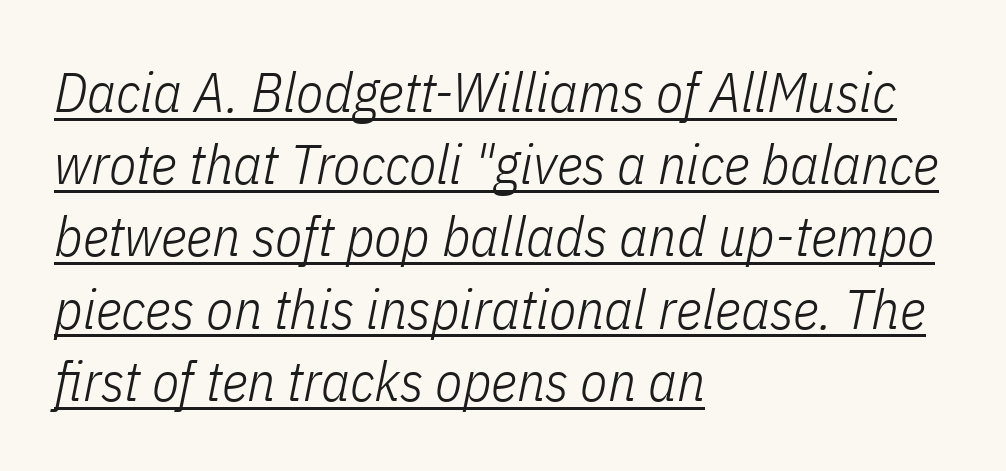
The specimen includes a rule beneath the text block's lines. The lines are quadded left. The strokes are not fattened; the text isn't bold. Looks like regular typesetting: each glyph gets only the width it needs. Slant detected: the letters are inclined.
